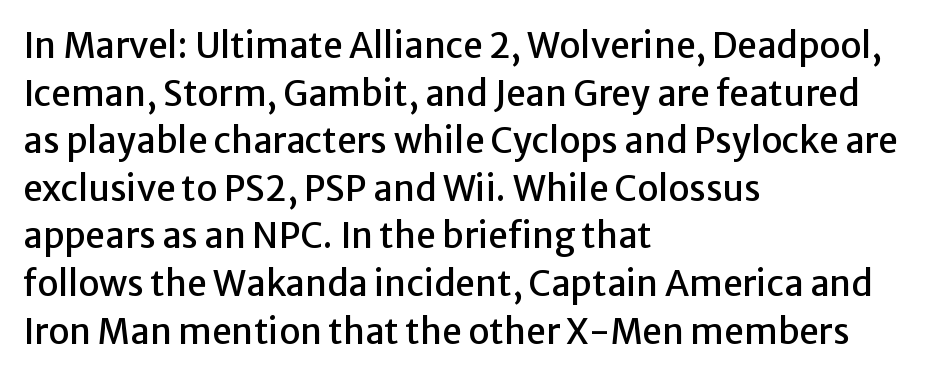
The image shows 35 px sans-serif type, upright; set left-aligned, normal line spacing (1.36x), normal letter spacing, not underlined; low stroke contrast and a medium x-height.
